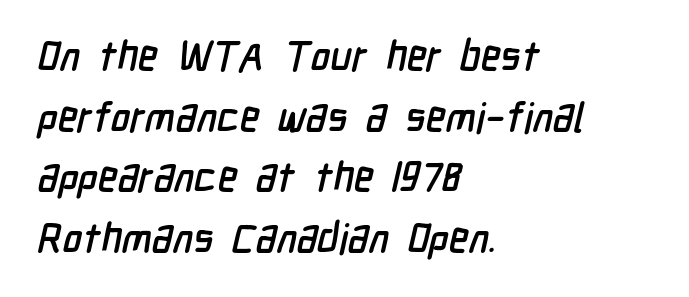
Q: Is the typeface a serif or a sans-serif typeface? A: Sans-serif.
Q: Is the text underlined? A: No.
Q: How is the paragraph aligned? A: Left-aligned.
Q: Is the spacing between letters normal or unusually wide? A: Normal.
Q: Is the spacing between lines tight, normal or loose? A: Normal.
Q: Width (condensed, normal, or wide)? A: Condensed.
Q: Stroke contrast? A: Low.
Q: x-height? A: Medium.
Q: Monospaced? A: No.
